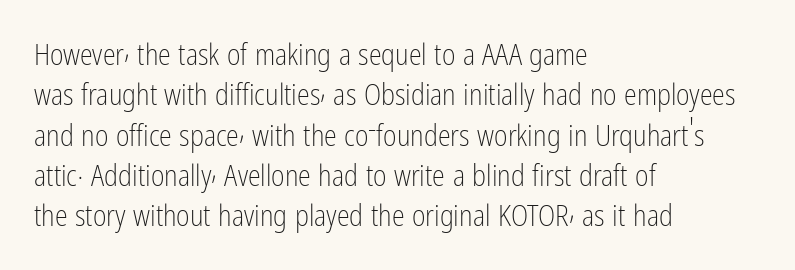
The characters are drawn with everyday or finer stroke widths. The passage shown is typed in a proportional face where columns would drift. The specimen reads as upright at a glance. Serifs: no, the terminals of the letterforms are clean. What stands out about the letter spacing? Nothing — it is the standard amount.
